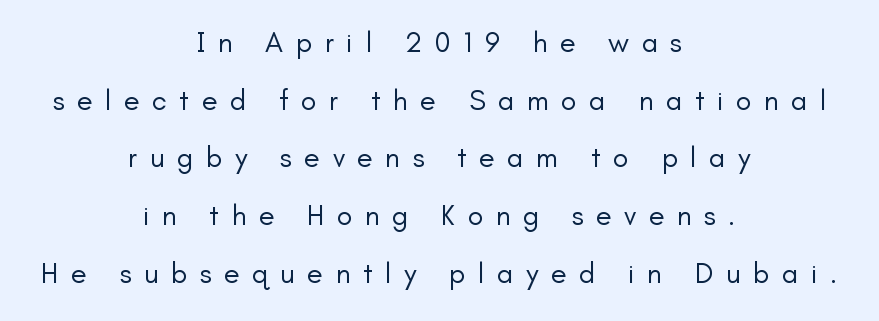
Honestly, the letter spacing is so wide it's the main thing you notice. Posture: vertical. Type without underlining. Type style note: lacks serifs. The line-height multiplier appears high, well above default.
